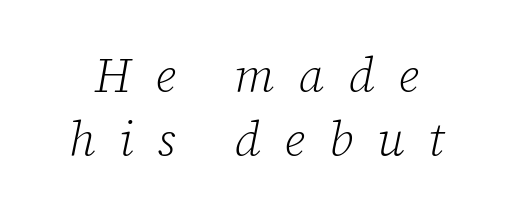
{"serif": "yes", "italic": "yes", "lean": "right", "slant_degrees": 12, "bold": "no", "weight": "light", "width": "normal", "stroke_contrast": "low", "x_height": "medium", "monospaced": "no", "underline": "no", "line_spacing": "normal", "line_spacing_ratio": 1.33, "letter_spacing": "wide", "letter_spacing_em": 0.5, "glyph_px": 48}
